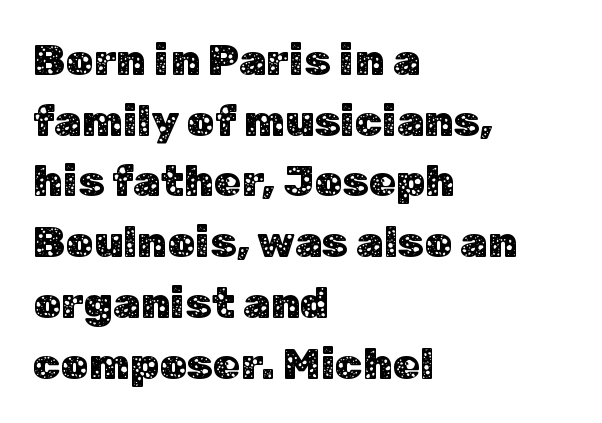
{"serif": "no", "italic": "no", "width": "normal", "stroke_contrast": "low", "x_height": "medium", "monospaced": "no", "underline": "no", "align": "left", "line_spacing": "normal", "line_spacing_ratio": 1.38, "letter_spacing": "normal", "letter_spacing_em": 0.0, "glyph_px": 44}
